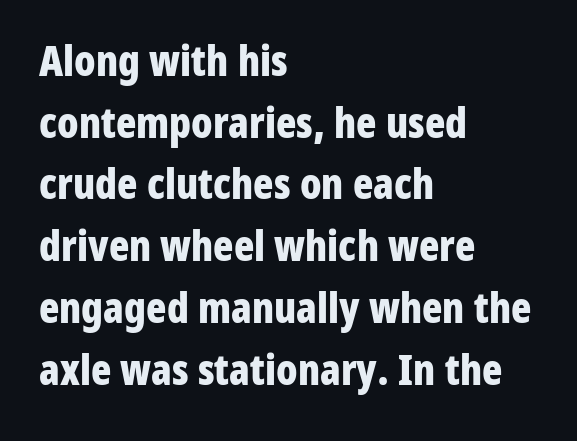
{"serif": "no", "italic": "no", "bold": "yes", "weight": "bold", "width": "condensed", "stroke_contrast": "low", "x_height": "medium", "monospaced": "no", "underline": "no", "align": "left", "line_spacing": "normal", "line_spacing_ratio": 1.47, "letter_spacing": "normal", "letter_spacing_em": 0.0, "glyph_px": 42}
